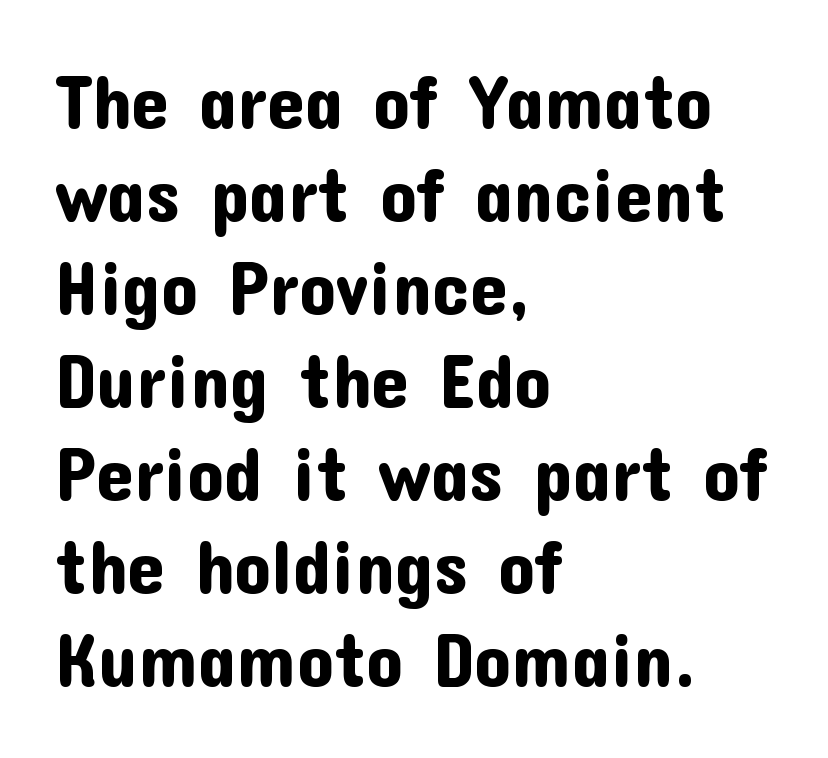
Q: Is the text italic (slanted)? A: No, it is upright.
Q: Is the typeface a serif or a sans-serif typeface? A: Sans-serif.
Q: Is the text underlined? A: No.
Q: How is the paragraph aligned? A: Left-aligned.
Q: Is the spacing between letters normal or unusually wide? A: Normal.
Q: Width (condensed, normal, or wide)? A: Normal.
Q: Stroke contrast? A: Low.
Q: x-height? A: Medium.
Q: Monospaced? A: No.
